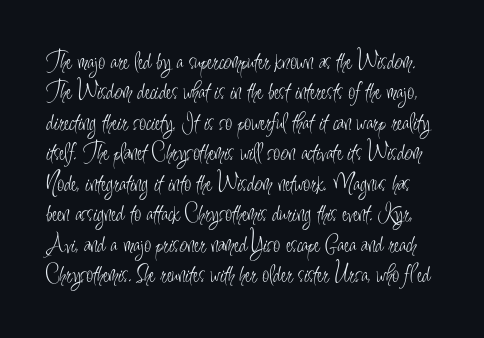
{"bold": "no", "underline": "no", "line_spacing_ratio": 1.22, "letter_spacing": "normal", "letter_spacing_em": 0.0, "glyph_px": 25}
